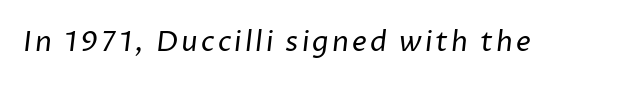
Q: Is the text bold? A: No.
Q: Is the typeface a serif or a sans-serif typeface? A: Sans-serif.
Q: Is the text underlined? A: No.
Q: Width (condensed, normal, or wide)? A: Normal.
Q: Stroke contrast? A: Low.
Q: x-height? A: Medium.
Q: Monospaced? A: No.
